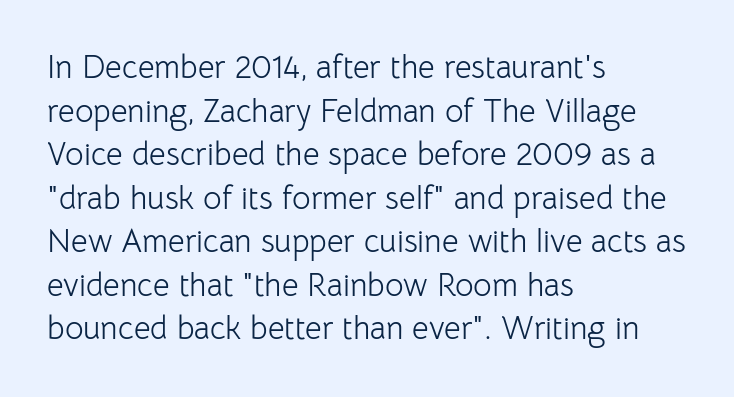
Looks like regular typesetting: each glyph gets only the width it needs. The lines in this sample share a left origin and differ only in where they stop. Is there much room between lines? A standard amount, neither cramped nor airy. Descender tails drop into unmarked territory. Nothing heavy about these letters — not bold at all.
